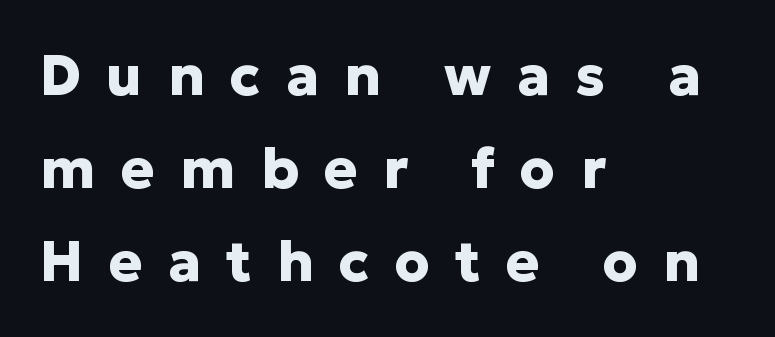
Note the varied advance widths — an 'i' is clearly narrower than an 'm'. Type without underlining. Observe the absence of serifs on each vertical stroke in this sample. The line texture is sparse and dotted thanks to wide tracking.
